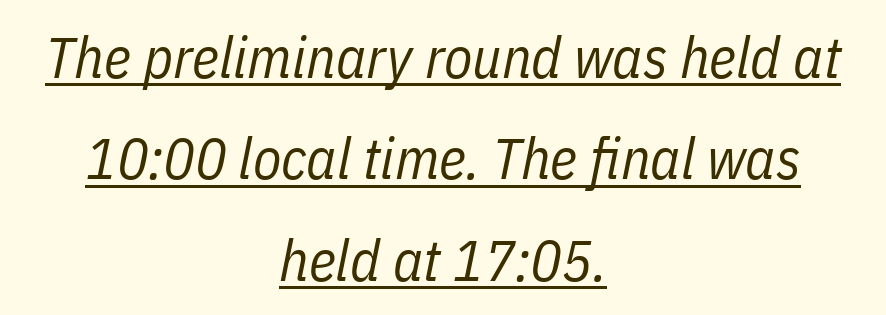
The image shows 58 px regular-weight, condensed type, italic (leaning right); set centered, line spacing 1.75x, normal letter spacing, underlined; low stroke contrast and a medium x-height.
